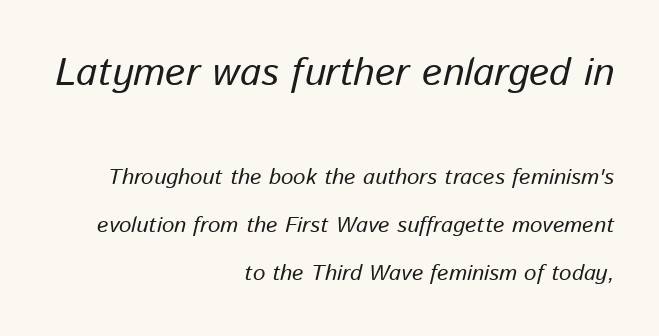
Q: Is the text italic (slanted)? A: Yes, it leans right by about 13 degrees.
Q: Is the text underlined? A: No.
Q: How is the paragraph aligned? A: Right-aligned.
Q: Is the spacing between letters normal or unusually wide? A: Normal.
Q: Is the spacing between lines tight, normal or loose? A: Loose.
Q: Which block of text is set in a larger size, the first (top) or the second (bottom)? A: The first (top) one.
Q: Width (condensed, normal, or wide)? A: Normal.
Q: Stroke contrast? A: Low.
Q: x-height? A: Medium.
Q: Monospaced? A: No.
